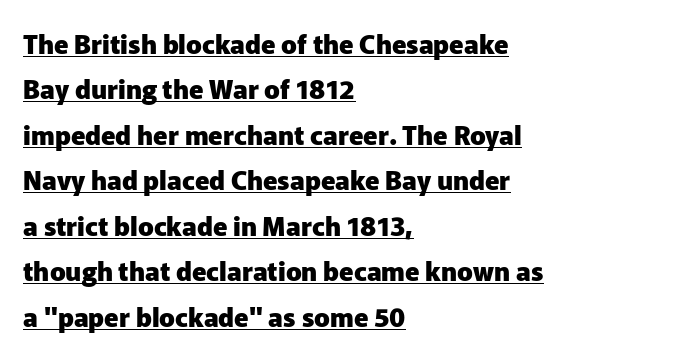
Look at the stroke-to-counter ratio: heavy, a bold. A classic flush-left, rag-right setting is used for this passage. These characters rest on top of a visible drawn line. Glyph-to-glyph distance matches everyday printed text. Posture: vertical.
